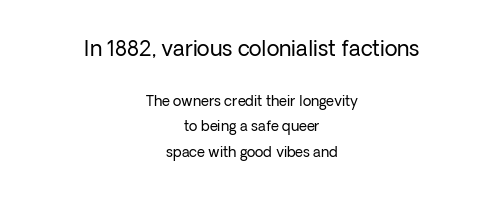
If you squint, the top block still reads clearly — it's the larger of the two. The typography opts for an upright posture over an oblique one. The weight would be labelled regular, book, light, or lighter still. Line starts and ends both wander, symmetrically.
